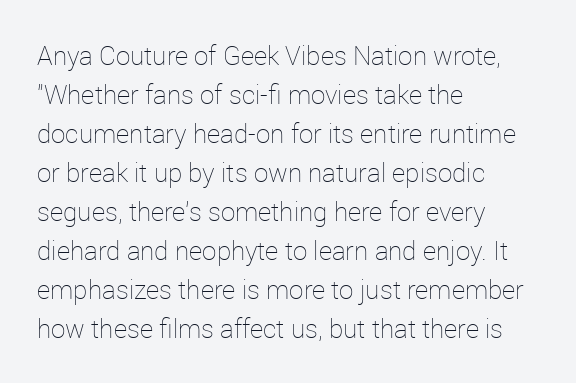
{"italic": "no", "bold": "no", "underline": "no", "align": "left", "line_spacing": "normal", "line_spacing_ratio": 1.5, "letter_spacing": "normal", "letter_spacing_em": 0.0, "glyph_px": 26}
